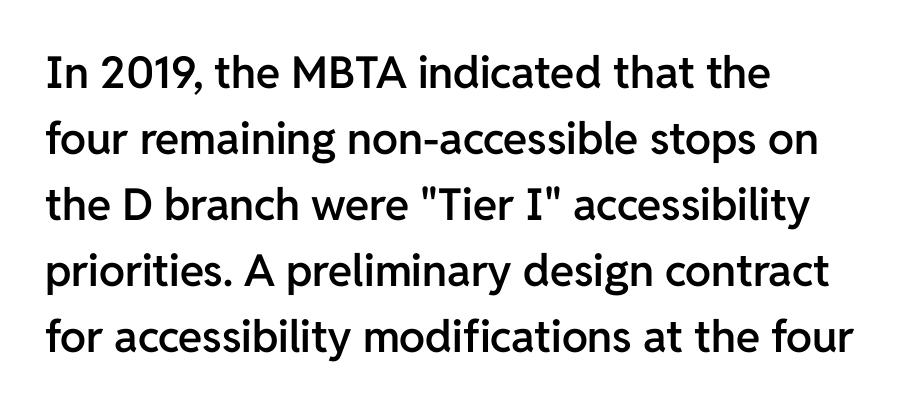
Q: Is the text bold? A: Semi-bold.
Q: Is the text italic (slanted)? A: No, it is upright.
Q: Is the typeface a serif or a sans-serif typeface? A: Sans-serif.
Q: Is the text underlined? A: No.
Q: How is the paragraph aligned? A: Left-aligned.
Q: Is the spacing between letters normal or unusually wide? A: Normal.
Q: Is the spacing between lines tight, normal or loose? A: Normal.
Q: Width (condensed, normal, or wide)? A: Normal.
Q: Stroke contrast? A: Low.
Q: x-height? A: Medium.
Q: Monospaced? A: No.
